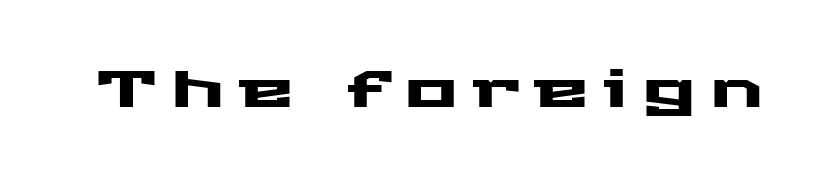
The designer went with a sans here, leaving each stem footless. Has an underline been added? It has not. The letters advance in unequal steps, a hallmark of proportional type. The letters are spread apart with noticeably loose tracking.
